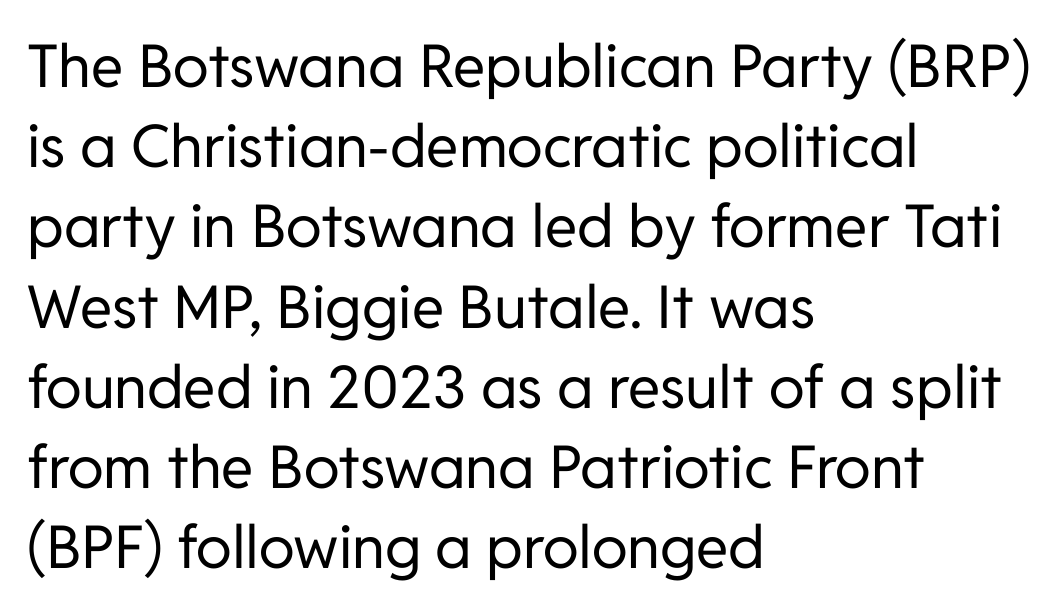
Q: Is the text bold? A: No.
Q: Is the text italic (slanted)? A: No, it is upright.
Q: Is the typeface a serif or a sans-serif typeface? A: Sans-serif.
Q: Is the text underlined? A: No.
Q: How is the paragraph aligned? A: Left-aligned.
Q: Is the spacing between letters normal or unusually wide? A: Normal.
Q: Is the spacing between lines tight, normal or loose? A: Normal.
Q: Width (condensed, normal, or wide)? A: Normal.
Q: Stroke contrast? A: Low.
Q: x-height? A: Medium.
Q: Monospaced? A: No.
